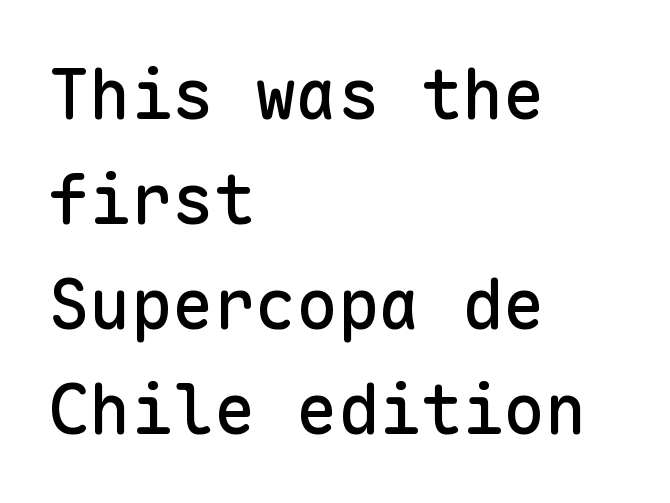
{"serif": "no", "italic": "no", "width": "normal", "stroke_contrast": "low", "x_height": "medium", "monospaced": "yes", "underline": "no", "align": "left", "line_spacing": "normal", "line_spacing_ratio": 1.52, "letter_spacing": "normal", "letter_spacing_em": 0.0, "glyph_px": 69}
